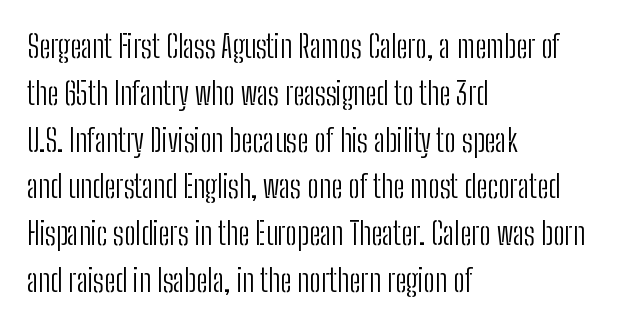
The image shows 31 px light, condensed sans-serif type, upright; set left-aligned, normal line spacing (1.51x), normal letter spacing, not underlined; low stroke contrast and a medium x-height.
